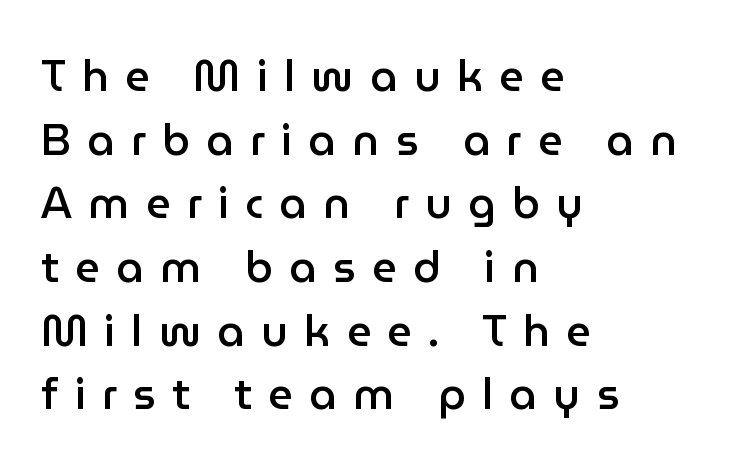
The image shows 43 px semibold sans-serif type, upright; set left-aligned, normal line spacing (1.48x), unusually wide letter spacing (+0.38 em), not underlined; low stroke contrast and a medium x-height.
